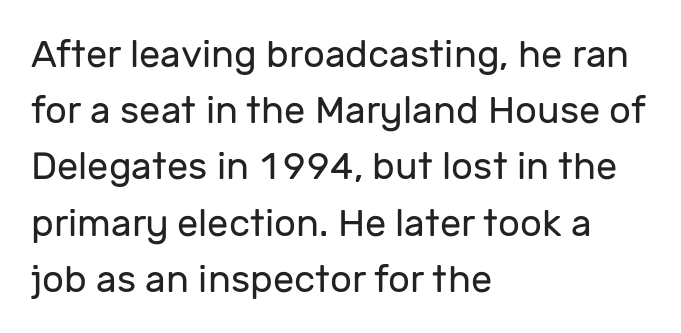
{"serif": "no", "italic": "no", "bold": "no", "weight": "regular", "width": "normal", "stroke_contrast": "low", "x_height": "medium", "monospaced": "no", "underline": "no", "align": "left", "line_spacing": "normal", "line_spacing_ratio": 1.48, "letter_spacing": "normal", "letter_spacing_em": 0.0, "glyph_px": 38}
